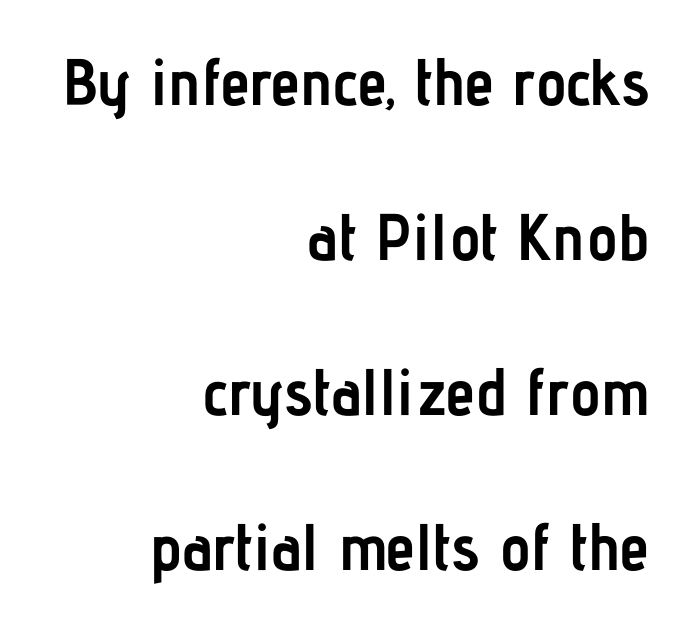
Q: Is the text bold? A: Yes.
Q: Is the text italic (slanted)? A: No, it is upright.
Q: Is the typeface a serif or a sans-serif typeface? A: Sans-serif.
Q: Is the text underlined? A: No.
Q: How is the paragraph aligned? A: Right-aligned.
Q: Is the spacing between letters normal or unusually wide? A: Normal.
Q: Is the spacing between lines tight, normal or loose? A: Loose.
Q: Width (condensed, normal, or wide)? A: Condensed.
Q: Stroke contrast? A: Low.
Q: x-height? A: Medium.
Q: Monospaced? A: No.
